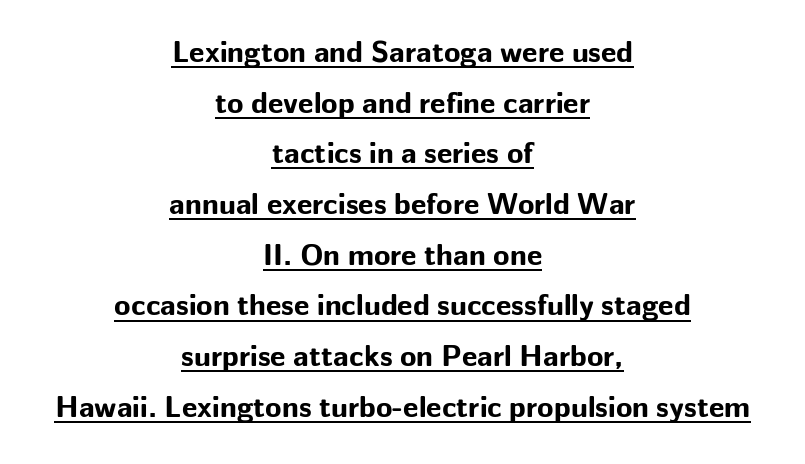
The image shows 30 px bold sans-serif type, upright; set centered, normal line spacing (1.69x), normal letter spacing, underlined; low stroke contrast and a medium x-height.
